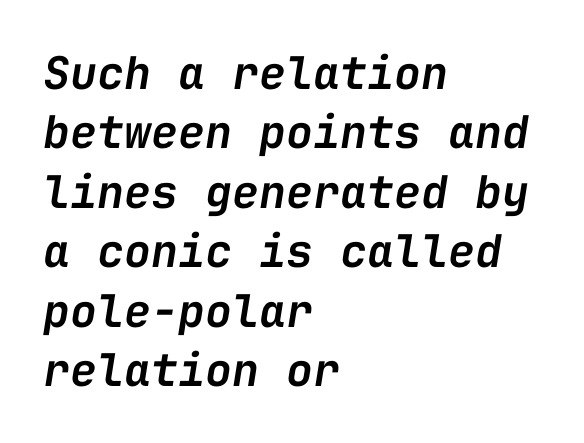
You could count columns in this text — the font is strictly monospaced. Letter spacing: default. You can tell it's italic because the verticals aren't actually vertical. The characters look somewhat weighty, a semibold short of true bold.
